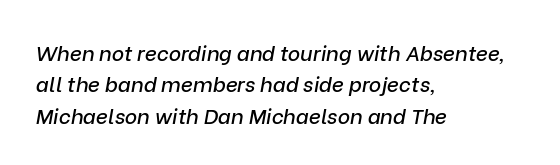
The image shows 21 px text type, italic (leaning right); set left-aligned, normal line spacing (1.49x), normal letter spacing, not underlined.
